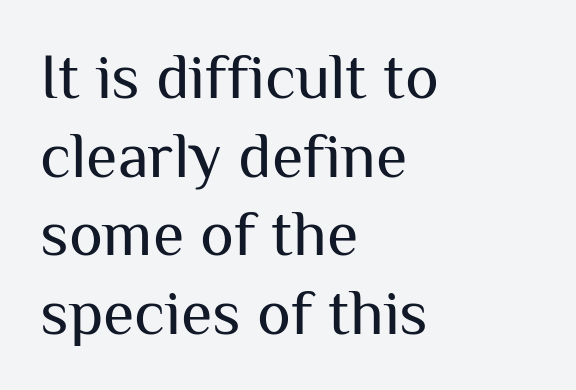
{"serif": "no", "italic": "no", "bold": "no", "weight": "regular", "width": "normal", "stroke_contrast": "medium", "x_height": "medium", "monospaced": "no", "underline": "no", "align": "left", "line_spacing_ratio": 1.23, "letter_spacing": "normal", "letter_spacing_em": 0.0, "glyph_px": 64}
